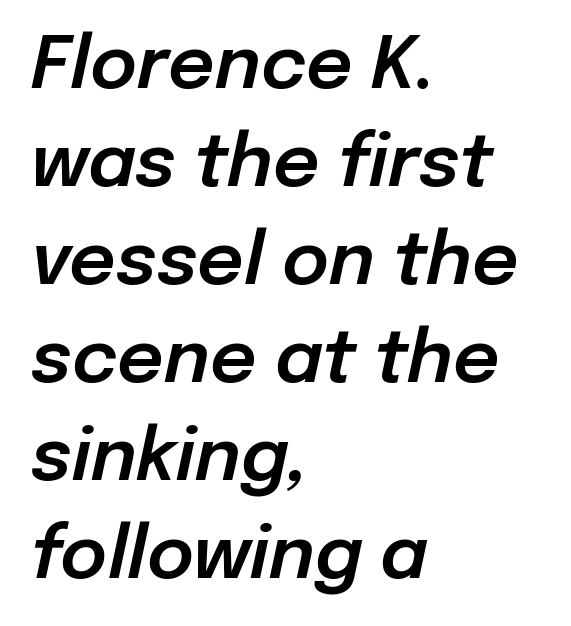
{"italic": "yes", "lean": "right", "slant_degrees": 12, "width": "normal", "stroke_contrast": "low", "x_height": "medium", "monospaced": "no", "underline": "no", "align": "left", "line_spacing": "normal", "line_spacing_ratio": 1.36, "letter_spacing": "normal", "letter_spacing_em": 0.0, "glyph_px": 72}
